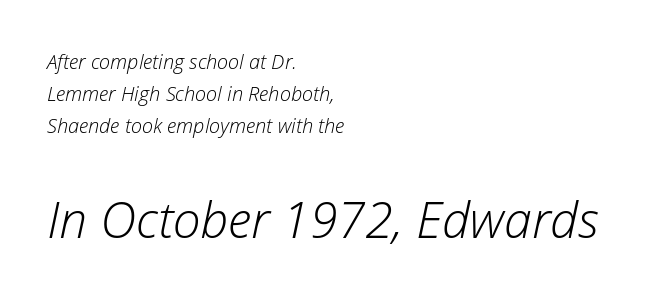
{"italic": "yes", "lean": "right", "slant_degrees": 12, "bold": "no", "weight": "light", "width": "normal", "stroke_contrast": "low", "x_height": "medium", "monospaced": "no", "underline": "no", "align": "left", "line_spacing": "normal", "line_spacing_ratio": 1.61, "letter_spacing": "normal", "letter_spacing_em": 0.0, "larger_block": "second", "size_ratio": 2.5, "glyph_px": 50}
